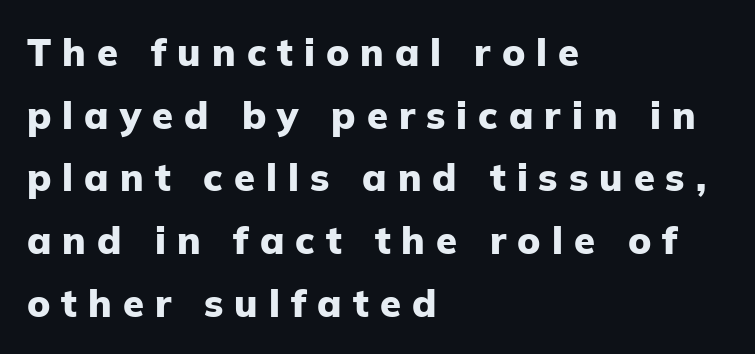
Q: Is the text bold? A: Yes.
Q: Is the text italic (slanted)? A: No, it is upright.
Q: Is the typeface a serif or a sans-serif typeface? A: Sans-serif.
Q: Is the text underlined? A: No.
Q: How is the paragraph aligned? A: Left-aligned.
Q: Is the spacing between letters normal or unusually wide? A: Unusually wide.
Q: Is the spacing between lines tight, normal or loose? A: Normal.
Q: Width (condensed, normal, or wide)? A: Normal.
Q: Stroke contrast? A: Low.
Q: x-height? A: Medium.
Q: Monospaced? A: No.
